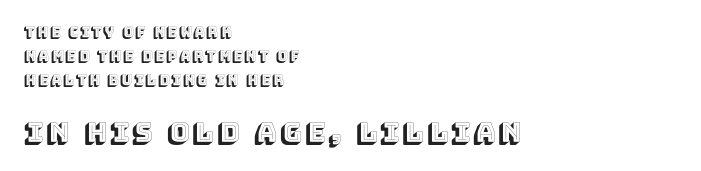
Q: Is the text italic (slanted)? A: No, it is upright.
Q: Is the text underlined? A: No.
Q: How is the paragraph aligned? A: Left-aligned.
Q: Which block of text is set in a larger size, the first (top) or the second (bottom)? A: The second (bottom) one.
